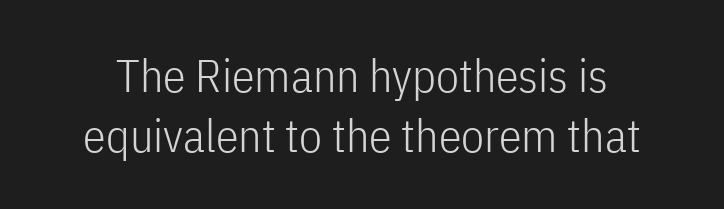
Think of a printed novel: that variable character pitch is what you see here. The rows are spaced the way most documents space them. Look at the bottom of the vertical strokes: they stop flat, with no serifs. Posture: upright roman. The letterforms sit at book weight or below. Bare-footed words on every line.
